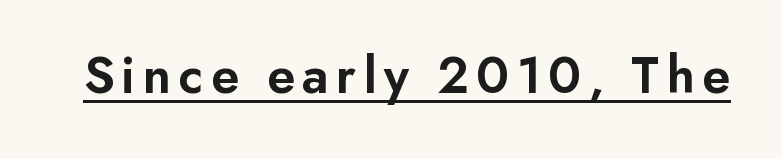
The rendering uses the underline text-decoration. Each letter keeps its own natural width here, so spacing adapts to shape. The glyphs in this specimen are sans serif. I'd describe the lettering as semibold — firm but not a full bold. The type sits square on the baseline with zero lean.
